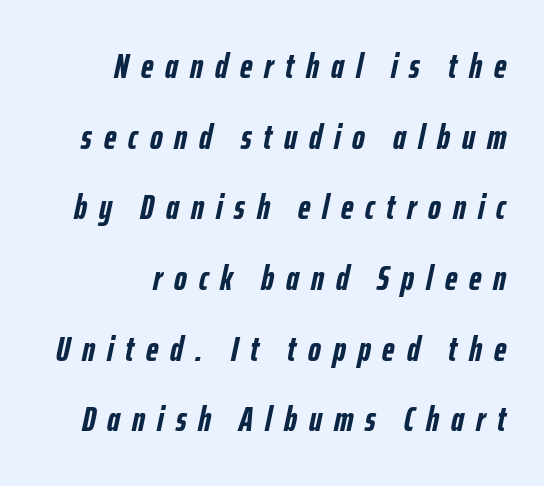
Q: Is the text bold? A: Yes.
Q: Is the text italic (slanted)? A: Yes, it leans right by about 12 degrees.
Q: Is the text underlined? A: No.
Q: How is the paragraph aligned? A: Right-aligned.
Q: Is the spacing between letters normal or unusually wide? A: Unusually wide.
Q: Is the spacing between lines tight, normal or loose? A: Loose.
Q: Width (condensed, normal, or wide)? A: Condensed.
Q: Stroke contrast? A: Low.
Q: x-height? A: Medium.
Q: Monospaced? A: No.
